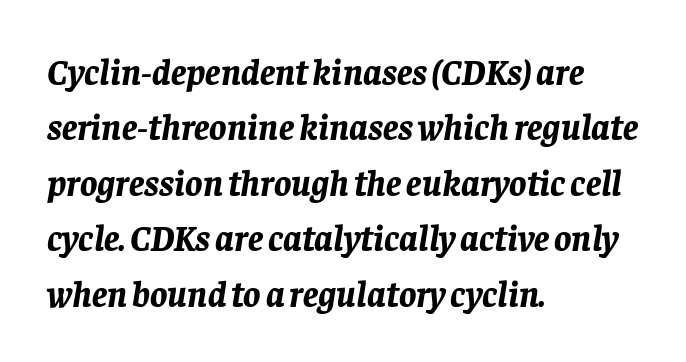
Q: Is the text bold? A: Yes.
Q: Is the text italic (slanted)? A: Yes, it leans right by about 8 degrees.
Q: Is the text underlined? A: No.
Q: How is the paragraph aligned? A: Left-aligned.
Q: Is the spacing between letters normal or unusually wide? A: Normal.
Q: Is the spacing between lines tight, normal or loose? A: Normal.
Q: Width (condensed, normal, or wide)? A: Normal.
Q: Stroke contrast? A: Low.
Q: x-height? A: Large.
Q: Monospaced? A: No.
